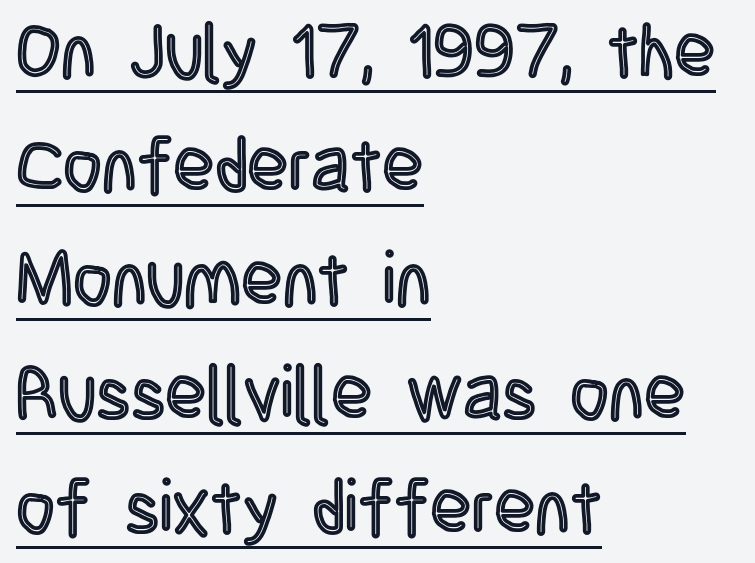
Q: Is the text italic (slanted)? A: No, it is upright.
Q: Is the text underlined? A: Yes.
Q: How is the paragraph aligned? A: Left-aligned.
Q: Is the spacing between letters normal or unusually wide? A: Normal.
Q: Is the spacing between lines tight, normal or loose? A: Normal.
Q: Width (condensed, normal, or wide)? A: Condensed.
Q: x-height? A: Large.
Q: Monospaced? A: No.
